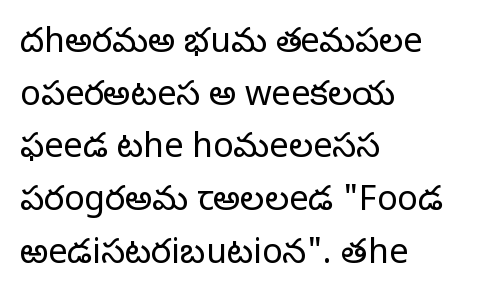
The image shows 34 px light sans-serif type, upright; set left-aligned, normal line spacing (1.55x), normal letter spacing, not underlined; low stroke contrast and a medium x-height.
